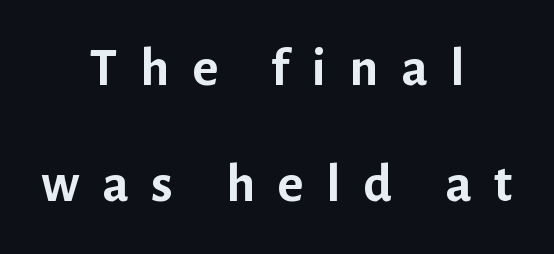
Q: Is the text bold? A: Yes.
Q: Is the text italic (slanted)? A: No, it is upright.
Q: Is the typeface a serif or a sans-serif typeface? A: Sans-serif.
Q: Is the text underlined? A: No.
Q: How is the paragraph aligned? A: Centered.
Q: Is the spacing between letters normal or unusually wide? A: Unusually wide.
Q: Is the spacing between lines tight, normal or loose? A: Loose.
Q: Width (condensed, normal, or wide)? A: Normal.
Q: Stroke contrast? A: Low.
Q: x-height? A: Medium.
Q: Monospaced? A: No.
